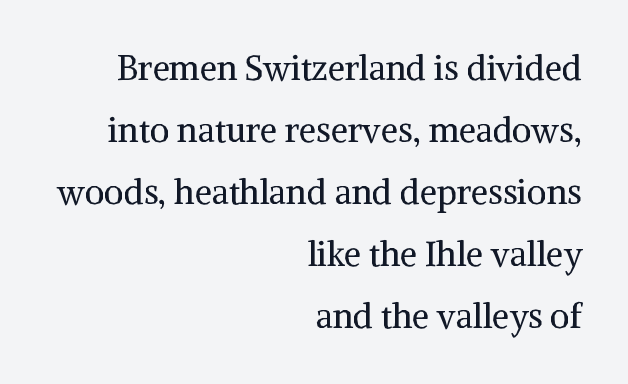
{"serif": "yes", "italic": "no", "bold": "no", "weight": "regular", "width": "normal", "stroke_contrast": "medium", "x_height": "medium", "monospaced": "no", "underline": "no", "align": "right", "line_spacing_ratio": 1.82, "letter_spacing": "normal", "letter_spacing_em": 0.0, "glyph_px": 34}
